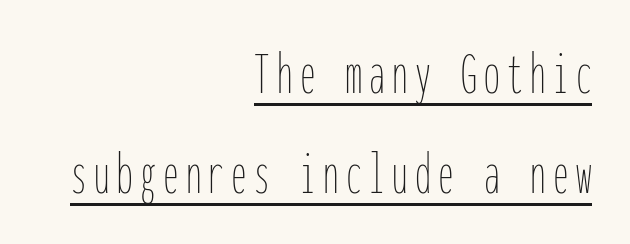
The image shows 62 px thin, condensed type, upright, monospaced; set right-aligned, normal line spacing (1.61x), underlined; low stroke contrast and a medium x-height.
